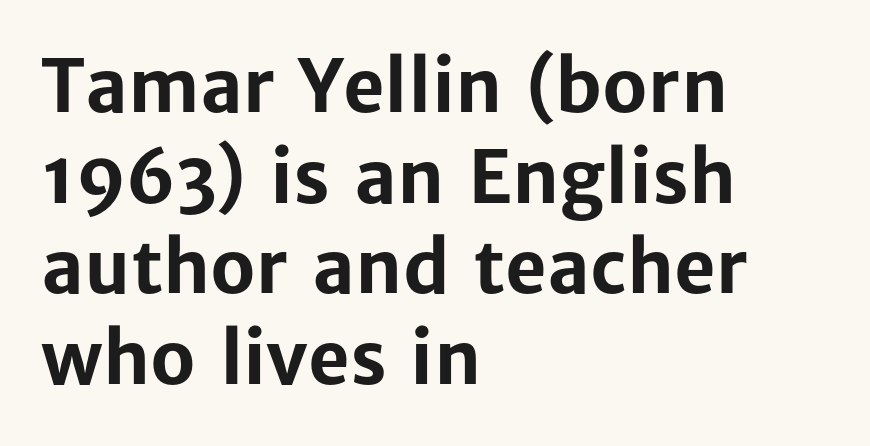
The image shows 72 px bold sans-serif type, upright; set left-aligned, normal line spacing (1.26x), normal letter spacing, not underlined; low stroke contrast and a medium x-height.
